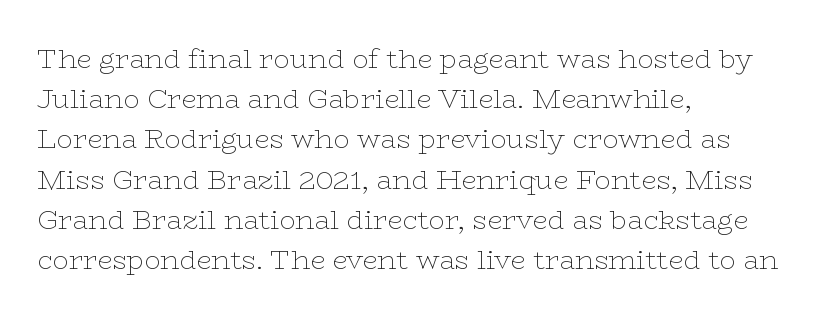
The paragraph shown leans on its left margin. Has an underline been added? It has not. The font's upright variant was chosen for this text. The cut favours lightness, reaching ordinary text weight at its darkest.
